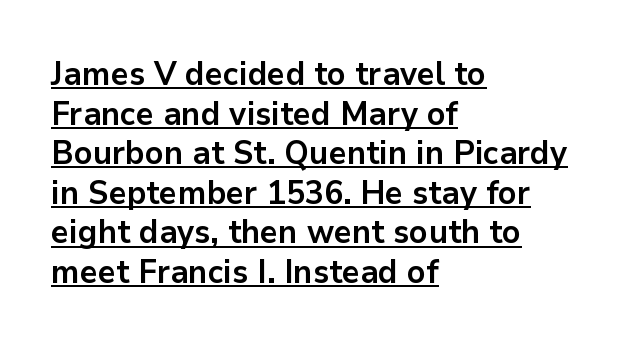
Q: Is the text bold? A: Yes.
Q: Is the text italic (slanted)? A: No, it is upright.
Q: Is the typeface a serif or a sans-serif typeface? A: Sans-serif.
Q: Is the text underlined? A: Yes.
Q: How is the paragraph aligned? A: Left-aligned.
Q: Is the spacing between letters normal or unusually wide? A: Normal.
Q: Width (condensed, normal, or wide)? A: Normal.
Q: Stroke contrast? A: Low.
Q: x-height? A: Medium.
Q: Monospaced? A: No.
